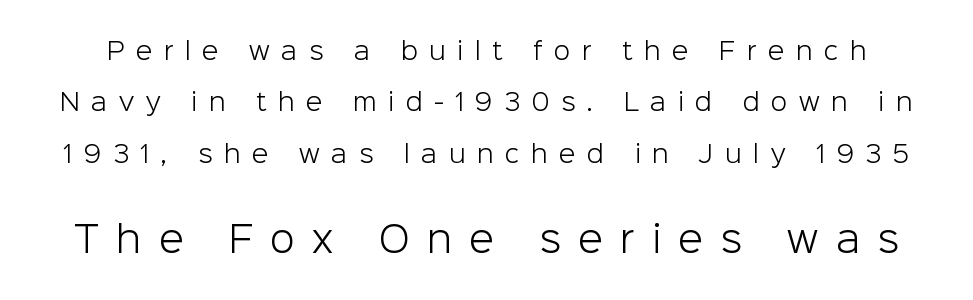
Q: Is the text bold? A: No.
Q: Is the text italic (slanted)? A: No, it is upright.
Q: Is the typeface a serif or a sans-serif typeface? A: Sans-serif.
Q: Is the text underlined? A: No.
Q: Is the spacing between letters normal or unusually wide? A: Unusually wide.
Q: Is the spacing between lines tight, normal or loose? A: Loose.
Q: Which block of text is set in a larger size, the first (top) or the second (bottom)? A: The second (bottom) one.
Q: Width (condensed, normal, or wide)? A: Normal.
Q: Stroke contrast? A: Low.
Q: x-height? A: Medium.
Q: Monospaced? A: No.
